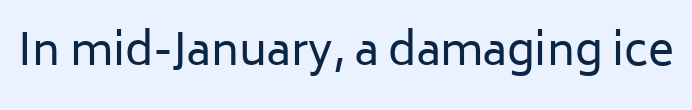
A roman cut, with each character standing at attention. Spacing between characters is what you'd get straight out of the box. A typesetter would call this proportional, since set widths differ per character. Check where the strokes stop: nothing finishes them off — pure sans.
